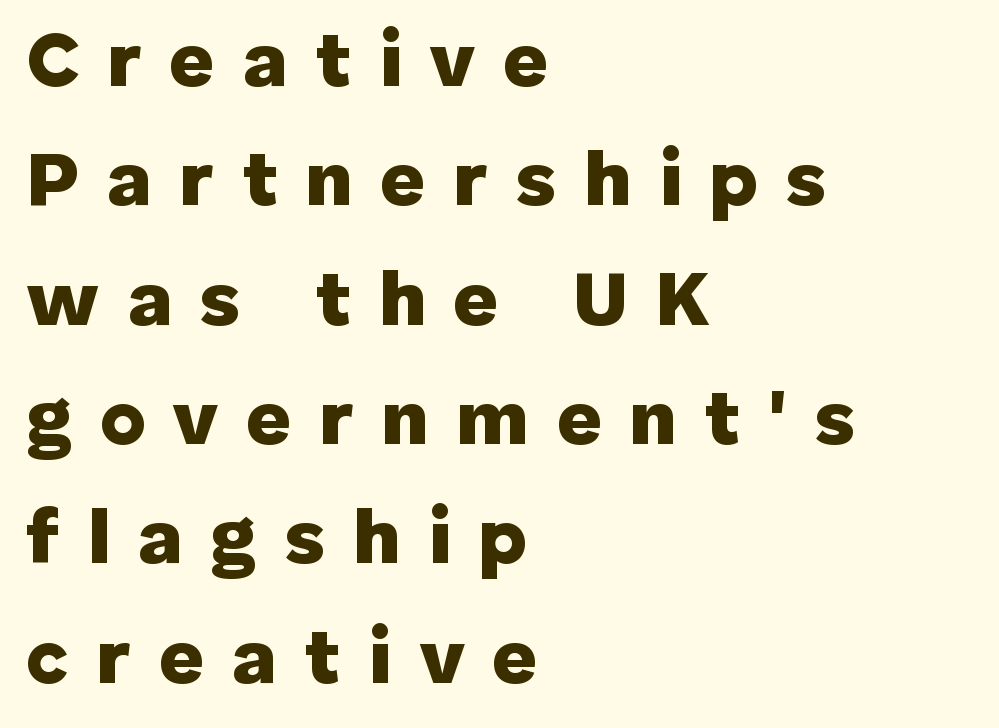
Q: Is the text bold? A: Yes.
Q: Is the text italic (slanted)? A: No, it is upright.
Q: Is the typeface a serif or a sans-serif typeface? A: Sans-serif.
Q: Is the text underlined? A: No.
Q: How is the paragraph aligned? A: Left-aligned.
Q: Is the spacing between letters normal or unusually wide? A: Unusually wide.
Q: Is the spacing between lines tight, normal or loose? A: Normal.
Q: Width (condensed, normal, or wide)? A: Normal.
Q: Stroke contrast? A: Low.
Q: x-height? A: Medium.
Q: Monospaced? A: No.
